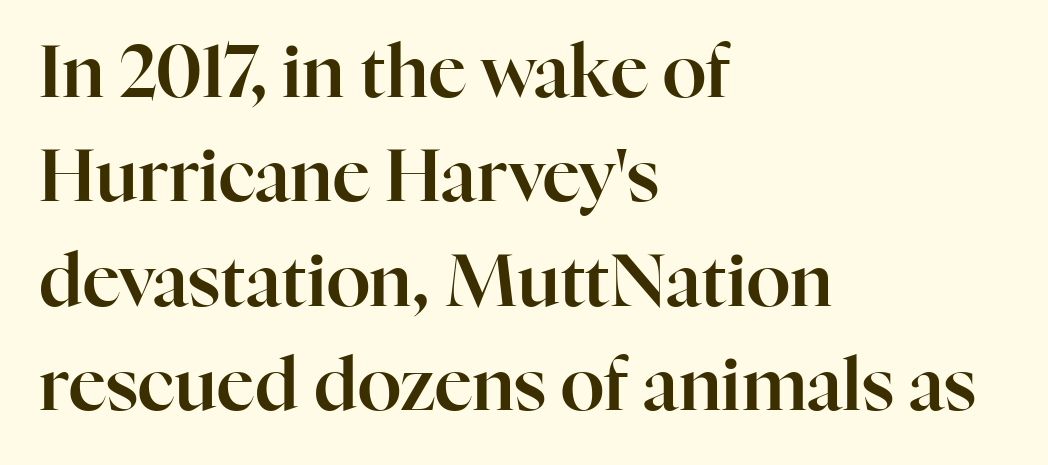
Q: Is the text italic (slanted)? A: No, it is upright.
Q: Is the typeface a serif or a sans-serif typeface? A: Serif.
Q: Is the text underlined? A: No.
Q: How is the paragraph aligned? A: Left-aligned.
Q: Is the spacing between letters normal or unusually wide? A: Normal.
Q: Is the spacing between lines tight, normal or loose? A: Normal.
Q: Width (condensed, normal, or wide)? A: Normal.
Q: Stroke contrast? A: High.
Q: x-height? A: Medium.
Q: Monospaced? A: No.
